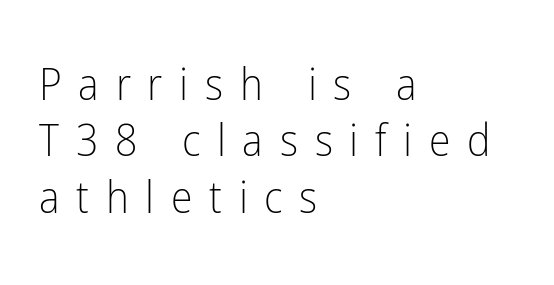
Q: Is the text bold? A: No.
Q: Is the text italic (slanted)? A: No, it is upright.
Q: Is the typeface a serif or a sans-serif typeface? A: Sans-serif.
Q: Is the text underlined? A: No.
Q: How is the paragraph aligned? A: Left-aligned.
Q: Is the spacing between letters normal or unusually wide? A: Unusually wide.
Q: Is the spacing between lines tight, normal or loose? A: Normal.
Q: Width (condensed, normal, or wide)? A: Condensed.
Q: Stroke contrast? A: Low.
Q: x-height? A: Medium.
Q: Monospaced? A: No.
